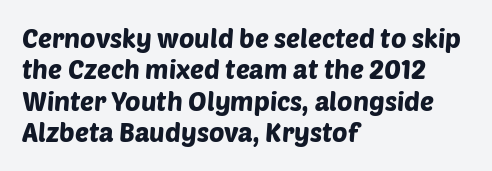
Q: Is the text underlined? A: No.
Q: How is the paragraph aligned? A: Left-aligned.
Q: Is the spacing between letters normal or unusually wide? A: Normal.
